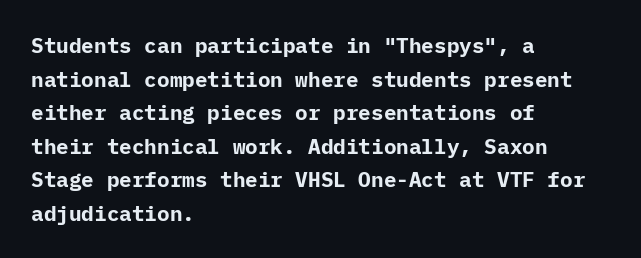
The image shows 21 px bold type, upright; set left-aligned, normal line spacing (1.6x), normal letter spacing, not underlined.
